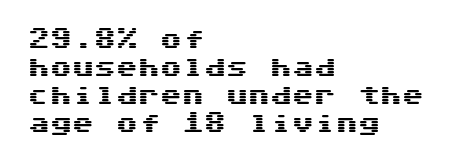
Q: Is the text italic (slanted)? A: No, it is upright.
Q: Is the text underlined? A: No.
Q: How is the paragraph aligned? A: Left-aligned.
Q: Is the spacing between letters normal or unusually wide? A: Normal.
Q: Is the spacing between lines tight, normal or loose? A: Normal.
